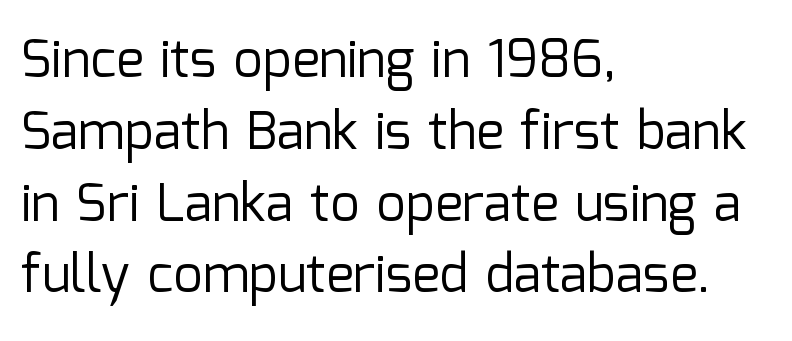
The compositor pushed each line to the left boundary. You can tell it's not italic because the verticals are truly vertical. This rendering features lettering with no underline. One glance says typical: line gaps are just what's usual.
